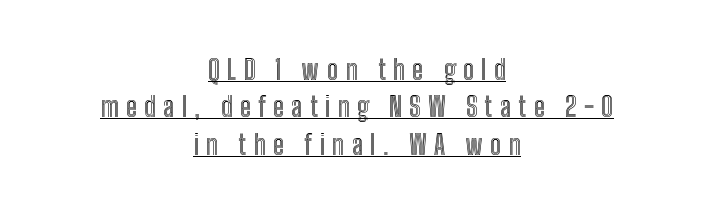
Every character sits straight up, as roman type does. How would I describe the line gaps? Plain and ordinary. The rendered words wear a rule along their underside. You could only call the tracking loose — the letters float apart. These lines stack symmetrically, like a column narrowing and widening about its center.
